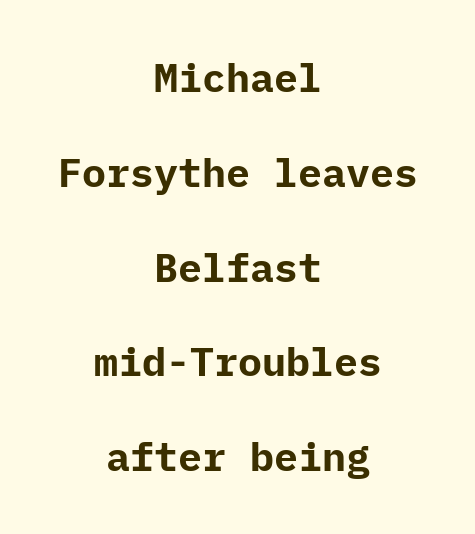
{"serif": "no", "italic": "no", "bold": "yes", "weight": "bold", "width": "normal", "stroke_contrast": "low", "x_height": "medium", "underline": "no", "align": "center", "line_spacing": "loose", "line_spacing_ratio": 2.37, "letter_spacing": "normal", "letter_spacing_em": 0.0, "glyph_px": 40}
